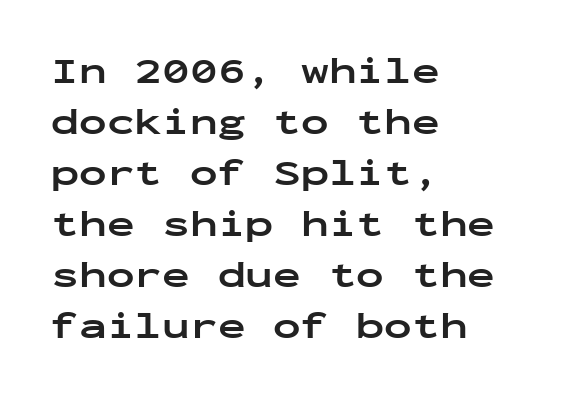
The image shows 37 px bold, wide sans-serif type, upright, monospaced; set left-aligned, normal line spacing (1.38x), normal letter spacing, not underlined; low stroke contrast and a medium x-height.
